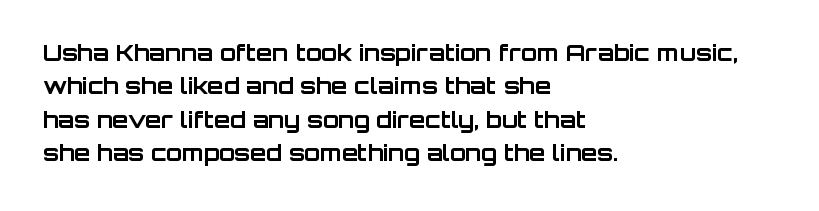
Q: Is the text bold? A: Yes.
Q: Is the text italic (slanted)? A: No, it is upright.
Q: Is the text underlined? A: No.
Q: How is the paragraph aligned? A: Left-aligned.
Q: Is the spacing between letters normal or unusually wide? A: Normal.
Q: Is the spacing between lines tight, normal or loose? A: Normal.
